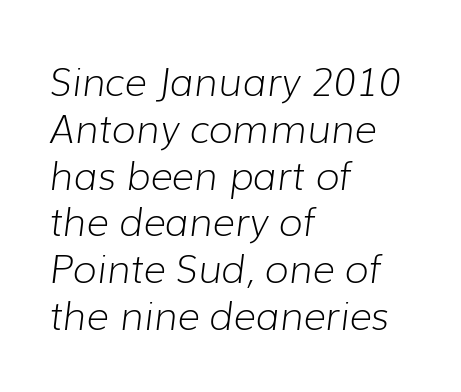
Vertical stems look standard width or narrower in stroke. Observe the lean: these are italic letterforms. Here the designer chose a conventional face with non-uniform glyph widths. The gaps between neighbouring characters are ordinary and unremarkable.
